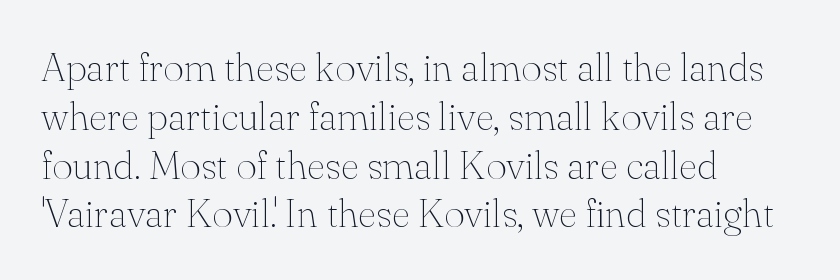
Q: Is the text bold? A: No.
Q: Is the text italic (slanted)? A: No, it is upright.
Q: Is the typeface a serif or a sans-serif typeface? A: Serif.
Q: Is the text underlined? A: No.
Q: How is the paragraph aligned? A: Left-aligned.
Q: Is the spacing between letters normal or unusually wide? A: Normal.
Q: Width (condensed, normal, or wide)? A: Normal.
Q: Stroke contrast? A: Medium.
Q: x-height? A: Small.
Q: Monospaced? A: No.
